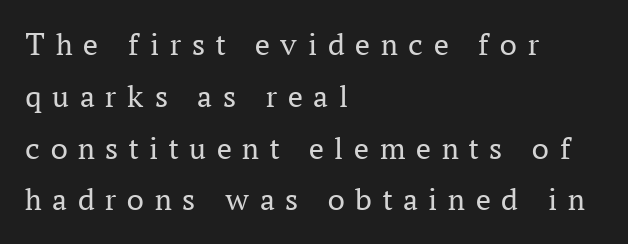
Q: Is the text bold? A: No.
Q: Is the text italic (slanted)? A: No, it is upright.
Q: Is the typeface a serif or a sans-serif typeface? A: Serif.
Q: Is the text underlined? A: No.
Q: How is the paragraph aligned? A: Left-aligned.
Q: Is the spacing between letters normal or unusually wide? A: Unusually wide.
Q: Is the spacing between lines tight, normal or loose? A: Normal.
Q: Width (condensed, normal, or wide)? A: Normal.
Q: Stroke contrast? A: Medium.
Q: x-height? A: Medium.
Q: Monospaced? A: No.
